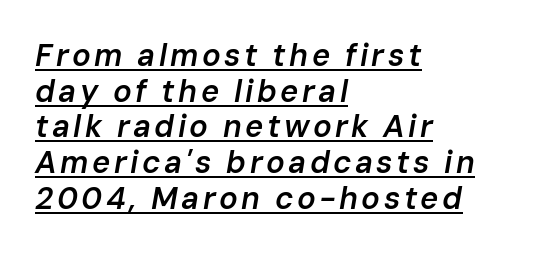
You could barely slide anything between these rows. Semibold letterforms, between regular and bold. Is the type slanted? Yes — the strokes lean at a clear angle. All the whitespace from short lines collects on the right. Note the varied advance widths — an 'i' is clearly narrower than an 'm'. The lettering is marked with a stroke running underneath it.
